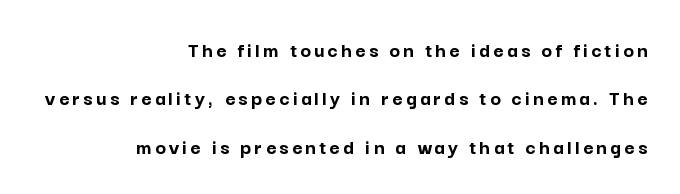
Q: Is the text bold? A: Yes.
Q: Is the text italic (slanted)? A: No, it is upright.
Q: Is the text underlined? A: No.
Q: How is the paragraph aligned? A: Right-aligned.
Q: Is the spacing between lines tight, normal or loose? A: Loose.
